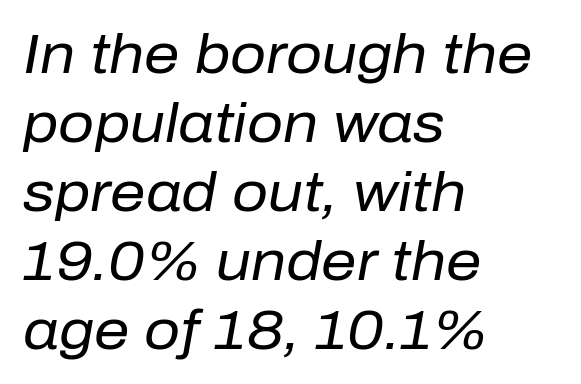
{"italic": "yes", "lean": "right", "slant_degrees": 10, "bold": "no", "weight": "regular", "width": "normal", "stroke_contrast": "low", "x_height": "medium", "monospaced": "no", "underline": "no", "align": "left", "line_spacing_ratio": 1.23, "letter_spacing": "normal", "letter_spacing_em": 0.0, "glyph_px": 56}
